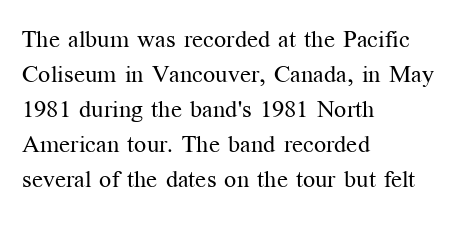
No word sits above an underline. This is the regular roman posture of the typeface. The lines in this sample share a left origin and differ only in where they stop. Successive baselines arrive at the customary interval.
